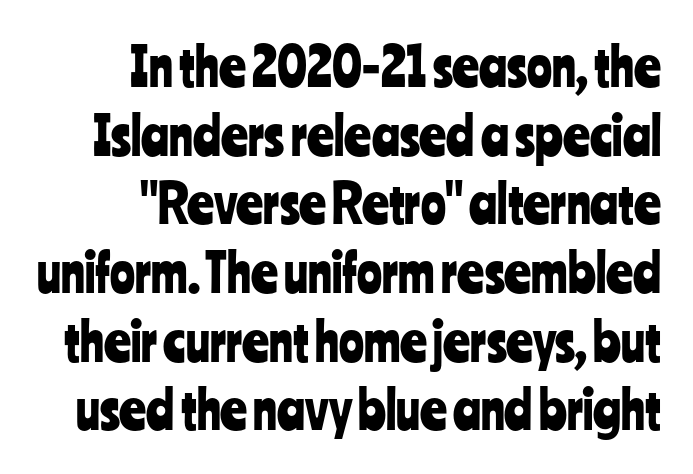
{"serif": "no", "italic": "no", "width": "condensed", "stroke_contrast": "low", "x_height": "medium", "monospaced": "no", "underline": "no", "align": "right", "line_spacing": "normal", "line_spacing_ratio": 1.32, "letter_spacing": "normal", "letter_spacing_em": 0.0, "glyph_px": 52}
